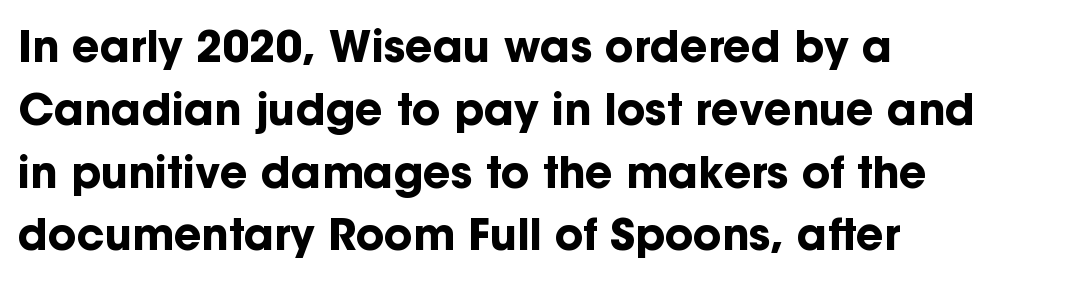
The text was rendered using a sans face with plain stroke endings. These lines were composed using upright roman letters. The designer left line spacing at the default. Look at the stroke-to-counter ratio: heavy, a bold. A classic flush-left, rag-right setting is used for this passage. Default kerning and tracking; the words read as compact shapes.
